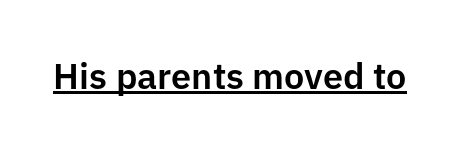
Q: Is the text italic (slanted)? A: No, it is upright.
Q: Is the typeface a serif or a sans-serif typeface? A: Sans-serif.
Q: Is the text underlined? A: Yes.
Q: Is the spacing between letters normal or unusually wide? A: Normal.
Q: Width (condensed, normal, or wide)? A: Normal.
Q: Stroke contrast? A: Low.
Q: x-height? A: Medium.
Q: Monospaced? A: No.
